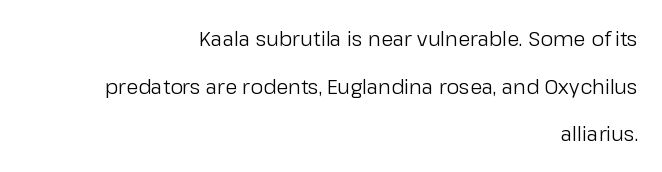
The image shows 20 px text type, upright; set right-aligned, loose line spacing (2.38x), normal letter spacing, not underlined.
